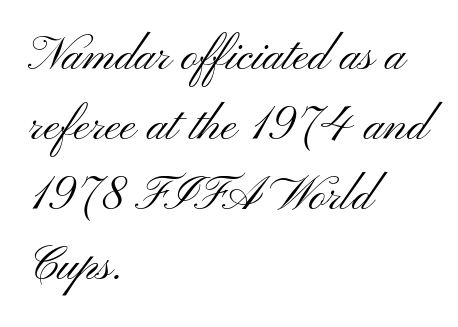
Q: Is the text bold? A: No.
Q: Is the text italic (slanted)? A: Yes.
Q: Is the typeface a serif or a sans-serif typeface? A: Sans-serif.
Q: Is the text underlined? A: No.
Q: How is the paragraph aligned? A: Left-aligned.
Q: Is the spacing between letters normal or unusually wide? A: Normal.
Q: Is the spacing between lines tight, normal or loose? A: Normal.
Q: Width (condensed, normal, or wide)? A: Wide.
Q: Stroke contrast? A: Medium.
Q: x-height? A: Small.
Q: Monospaced? A: No.
